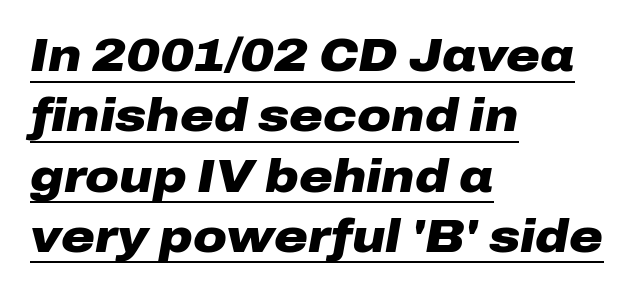
The image shows 46 px heavy, wide type, italic (leaning right); set left-aligned, normal line spacing (1.31x), normal letter spacing, underlined; low stroke contrast and a medium x-height.
